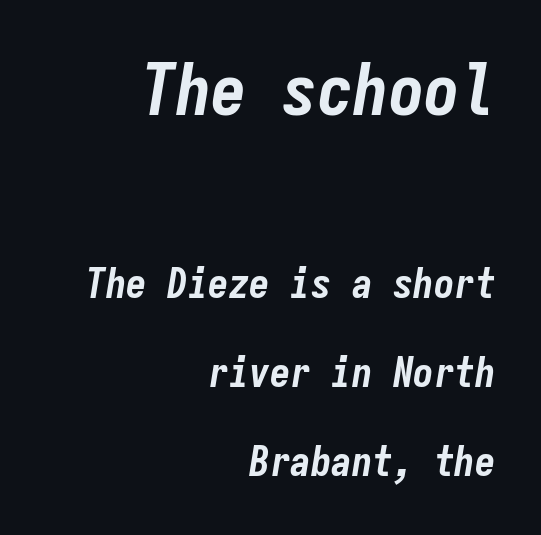
Q: Is the text bold? A: Yes.
Q: Is the text italic (slanted)? A: Yes, it leans right by about 9 degrees.
Q: Is the text underlined? A: No.
Q: How is the paragraph aligned? A: Right-aligned.
Q: Is the spacing between letters normal or unusually wide? A: Normal.
Q: Is the spacing between lines tight, normal or loose? A: Loose.
Q: Which block of text is set in a larger size, the first (top) or the second (bottom)? A: The first (top) one.
Q: Width (condensed, normal, or wide)? A: Condensed.
Q: Stroke contrast? A: Low.
Q: x-height? A: Medium.
Q: Monospaced? A: Yes.
